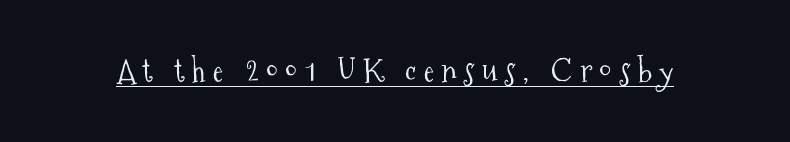
Q: Is the text bold? A: No.
Q: Is the text italic (slanted)? A: No, it is upright.
Q: Is the typeface a serif or a sans-serif typeface? A: Serif.
Q: Is the text underlined? A: Yes.
Q: Is the spacing between letters normal or unusually wide? A: Unusually wide.
Q: Width (condensed, normal, or wide)? A: Condensed.
Q: Stroke contrast? A: Medium.
Q: x-height? A: Medium.
Q: Monospaced? A: No.
